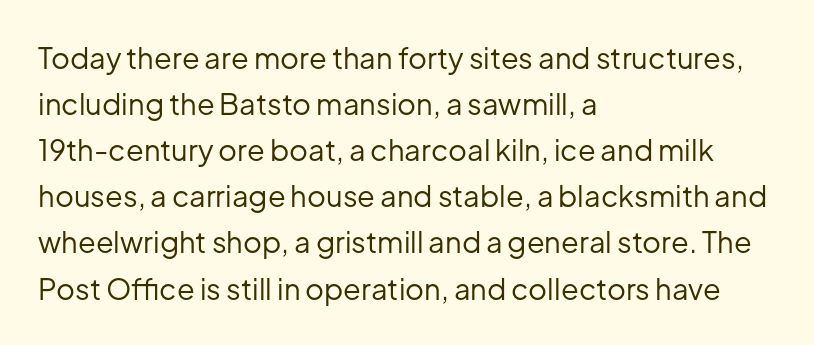
Clear beneath every line of the passage. Which margin do the lines hug? The left one — the right edge is uneven. Each letter keeps its own natural width here, so spacing adapts to shape. Is the stroke heavy? The answer is a plain regular-or-lighter.
